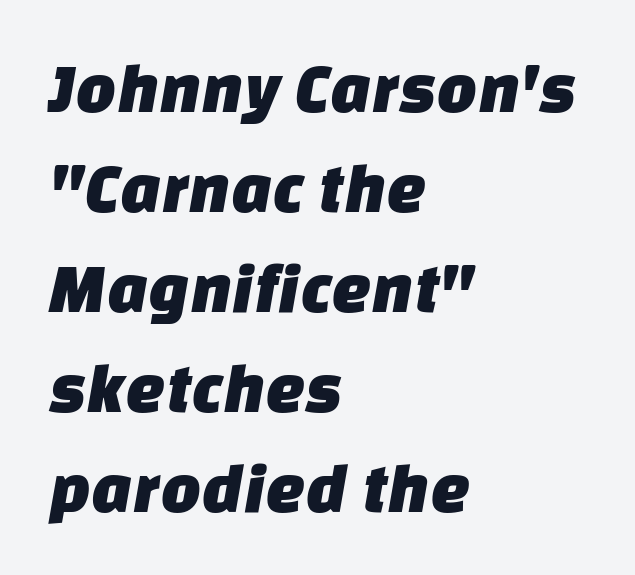
The image shows 71 px sans-serif type; set left-aligned, normal line spacing (1.41x), normal letter spacing, not underlined; low stroke contrast and a large x-height.
